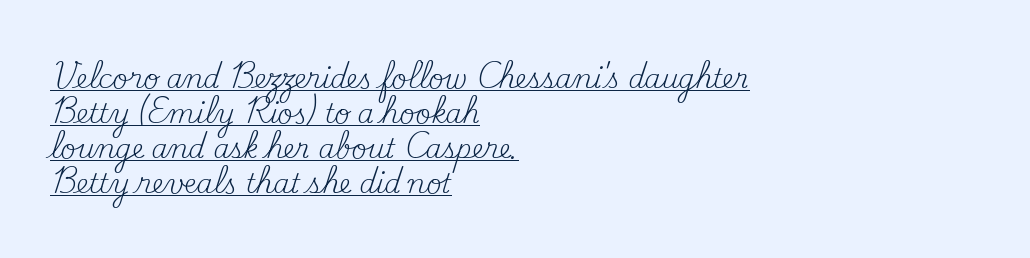
Q: Is the text bold? A: No.
Q: Is the text italic (slanted)? A: Yes.
Q: Is the text underlined? A: Yes.
Q: How is the paragraph aligned? A: Left-aligned.
Q: Is the spacing between letters normal or unusually wide? A: Normal.
Q: Is the spacing between lines tight, normal or loose? A: Normal.
